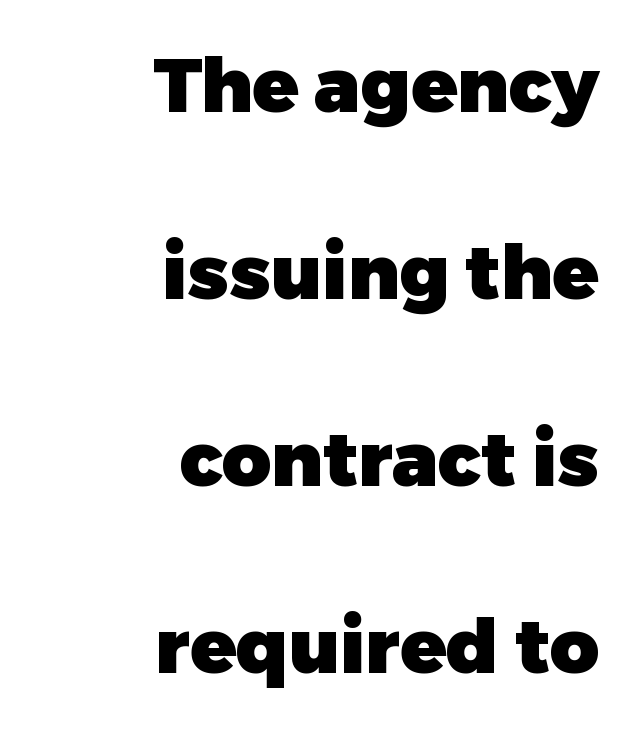
Q: Is the text bold? A: Yes.
Q: Is the text italic (slanted)? A: No, it is upright.
Q: Is the typeface a serif or a sans-serif typeface? A: Sans-serif.
Q: Is the text underlined? A: No.
Q: How is the paragraph aligned? A: Right-aligned.
Q: Is the spacing between letters normal or unusually wide? A: Normal.
Q: Is the spacing between lines tight, normal or loose? A: Loose.
Q: Width (condensed, normal, or wide)? A: Normal.
Q: Stroke contrast? A: Low.
Q: x-height? A: Medium.
Q: Monospaced? A: No.
